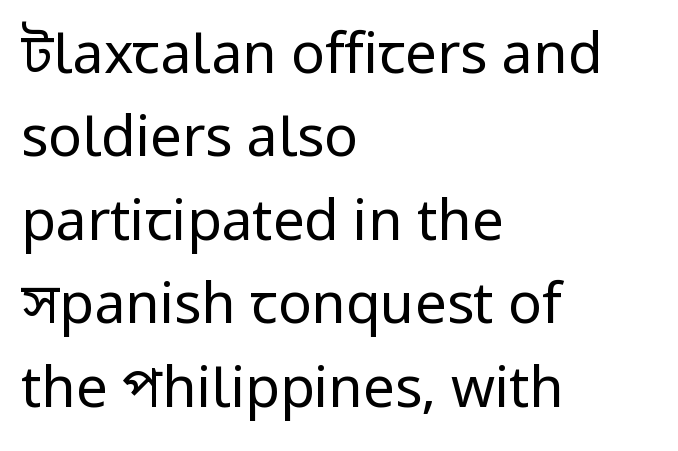
Q: Is the text bold? A: No.
Q: Is the text italic (slanted)? A: No, it is upright.
Q: Is the typeface a serif or a sans-serif typeface? A: Sans-serif.
Q: Is the text underlined? A: No.
Q: How is the paragraph aligned? A: Left-aligned.
Q: Is the spacing between letters normal or unusually wide? A: Normal.
Q: Is the spacing between lines tight, normal or loose? A: Normal.
Q: Width (condensed, normal, or wide)? A: Normal.
Q: Stroke contrast? A: Low.
Q: x-height? A: Medium.
Q: Monospaced? A: No.
